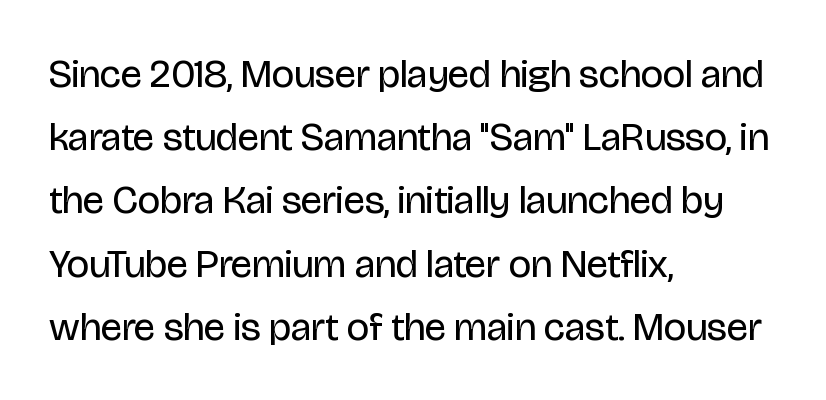
The image shows 40 px regular-weight, condensed sans-serif type, upright; set left-aligned, normal line spacing (1.58x), normal letter spacing, not underlined; low stroke contrast and a large x-height.
